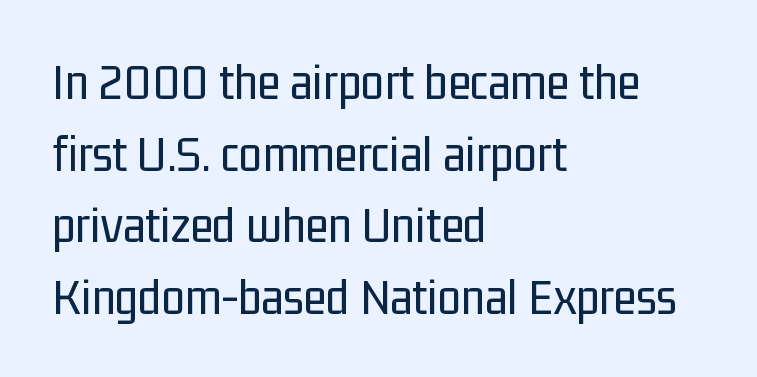
The image shows 53 px regular-weight, condensed sans-serif type, upright; set left-aligned, normal line spacing (1.35x), normal letter spacing, not underlined; low stroke contrast and a medium x-height.
